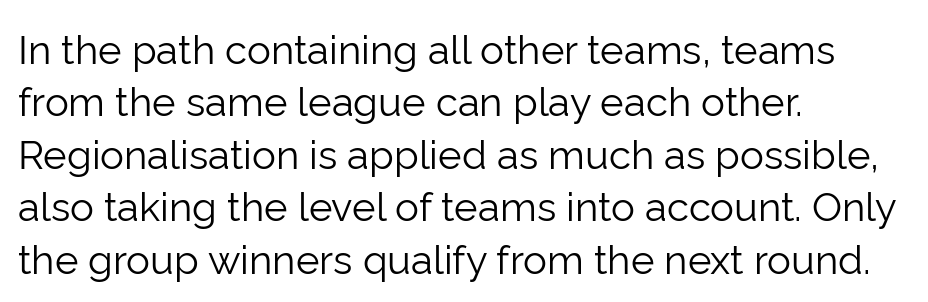
The image shows 40 px light sans-serif type, upright; set left-aligned, normal line spacing (1.31x), normal letter spacing, not underlined; low stroke contrast and a medium x-height.
